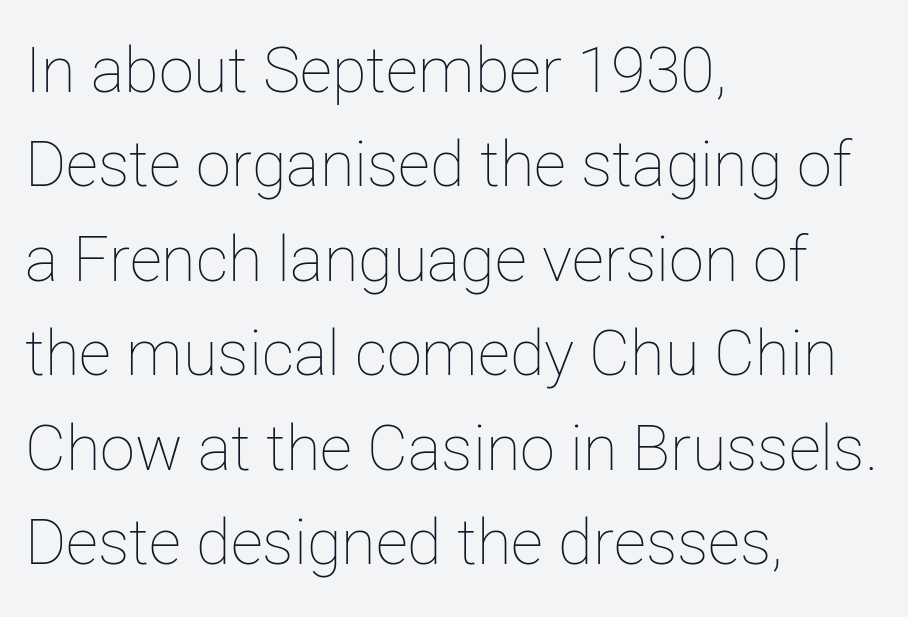
Q: Is the text bold? A: No.
Q: Is the text italic (slanted)? A: No, it is upright.
Q: Is the text underlined? A: No.
Q: How is the paragraph aligned? A: Left-aligned.
Q: Is the spacing between letters normal or unusually wide? A: Normal.
Q: Is the spacing between lines tight, normal or loose? A: Normal.
Q: Width (condensed, normal, or wide)? A: Normal.
Q: Stroke contrast? A: Low.
Q: x-height? A: Medium.
Q: Monospaced? A: No.
